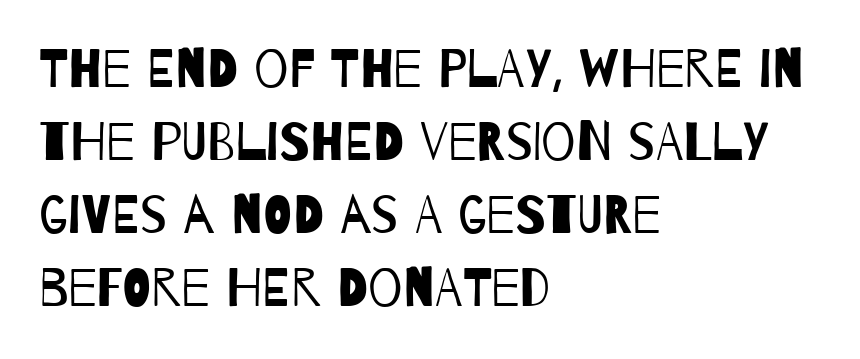
A light-to-regular cut is what we see here. The line texture is even and compact thanks to regular tracking. Reading down the block, your eye returns to a fixed left position each line. Students, observe: this is what conventionally led text looks like.
